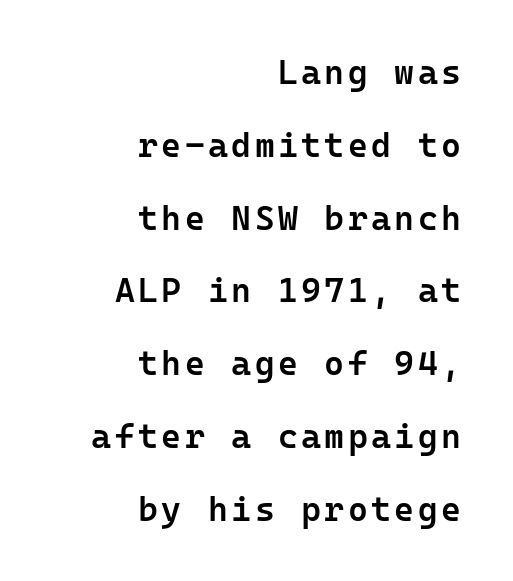
Q: Is the text bold? A: Semi-bold.
Q: Is the text italic (slanted)? A: No, it is upright.
Q: Is the typeface a serif or a sans-serif typeface? A: Sans-serif.
Q: Is the text underlined? A: No.
Q: How is the paragraph aligned? A: Right-aligned.
Q: Is the spacing between lines tight, normal or loose? A: Loose.
Q: Width (condensed, normal, or wide)? A: Normal.
Q: Stroke contrast? A: Low.
Q: x-height? A: Medium.
Q: Monospaced? A: Yes.
